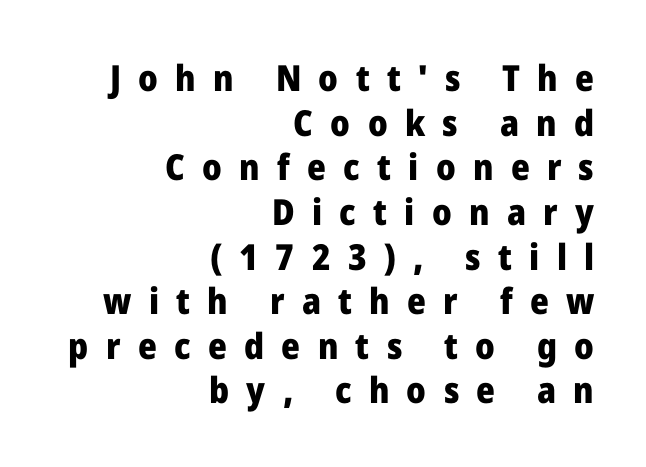
{"serif": "no", "italic": "no", "bold": "yes", "weight": "heavy", "width": "normal", "stroke_contrast": "low", "x_height": "medium", "monospaced": "no", "underline": "no", "align": "right", "line_spacing_ratio": 1.24, "letter_spacing": "wide", "letter_spacing_em": 0.48, "glyph_px": 36}
